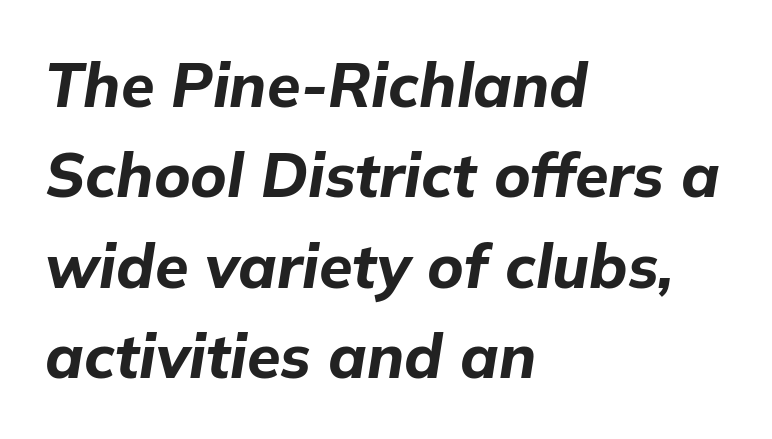
{"italic": "yes", "lean": "right", "slant_degrees": 9, "bold": "yes", "weight": "bold", "width": "normal", "stroke_contrast": "low", "x_height": "medium", "monospaced": "no", "underline": "no", "align": "left", "line_spacing": "normal", "line_spacing_ratio": 1.48, "letter_spacing": "normal", "letter_spacing_em": 0.0, "glyph_px": 61}
